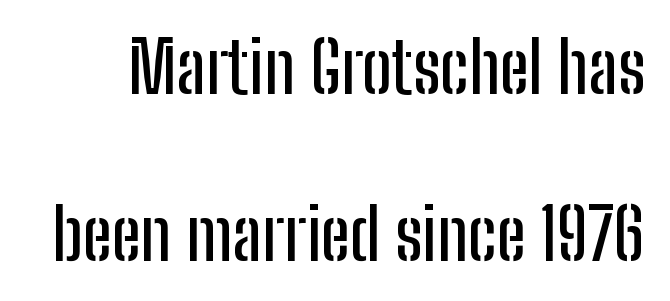
The image shows 70 px condensed sans-serif type, upright; set loose line spacing (2.38x), normal letter spacing, not underlined; low stroke contrast and a medium x-height.
